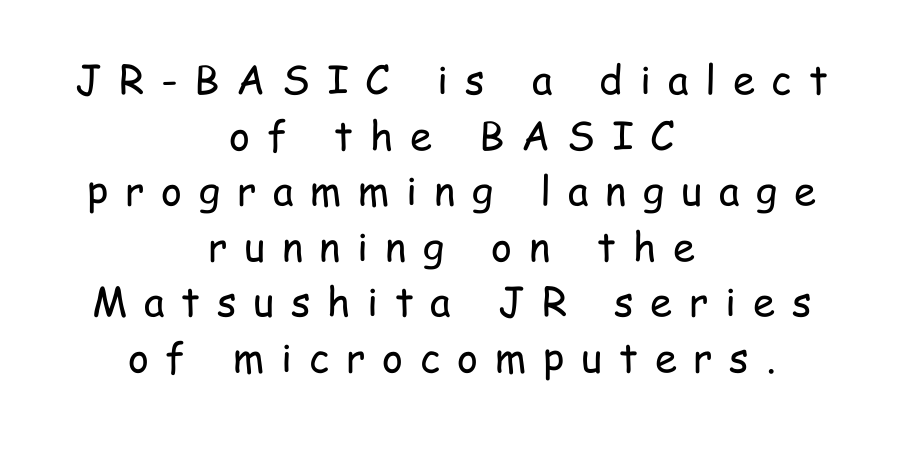
{"serif": "no", "italic": "no", "bold": "no", "weight": "regular", "width": "condensed", "stroke_contrast": "low", "x_height": "medium", "monospaced": "no", "underline": "no", "align": "center", "line_spacing": "normal", "line_spacing_ratio": 1.39, "letter_spacing": "wide", "letter_spacing_em": 0.42, "glyph_px": 40}
